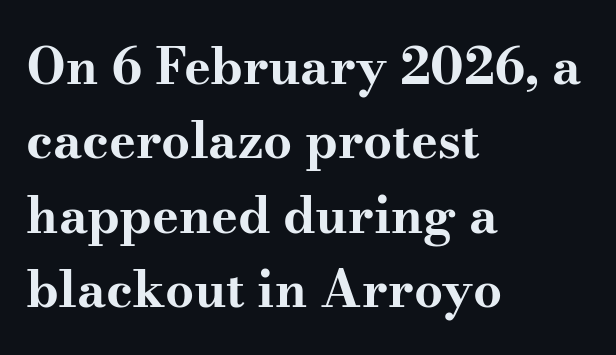
Q: Is the text bold? A: Yes.
Q: Is the text italic (slanted)? A: No, it is upright.
Q: Is the typeface a serif or a sans-serif typeface? A: Serif.
Q: Is the text underlined? A: No.
Q: How is the paragraph aligned? A: Left-aligned.
Q: Is the spacing between letters normal or unusually wide? A: Normal.
Q: Is the spacing between lines tight, normal or loose? A: Normal.
Q: Width (condensed, normal, or wide)? A: Wide.
Q: Stroke contrast? A: Medium.
Q: x-height? A: Small.
Q: Monospaced? A: No.
